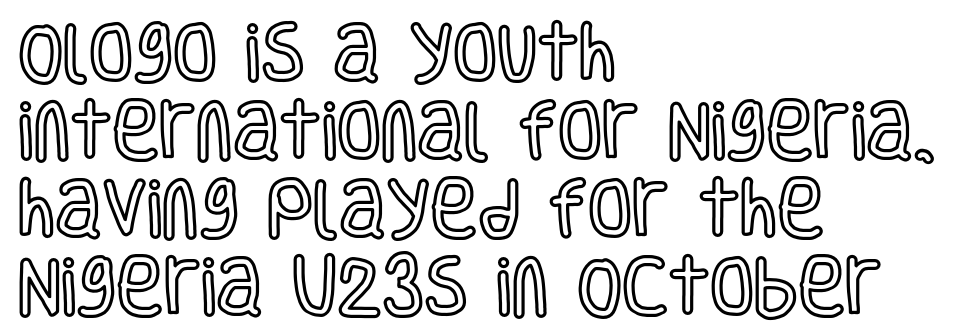
The image shows 64 px condensed type, upright; set left-aligned, line spacing 1.22x, normal letter spacing, not underlined; a large x-height.
